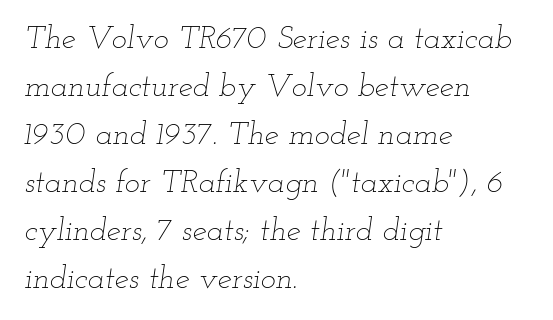
{"italic": "yes", "lean": "right", "slant_degrees": 12, "bold": "no", "weight": "thin", "width": "wide", "stroke_contrast": "low", "x_height": "small", "monospaced": "no", "underline": "no", "align": "left", "line_spacing": "normal", "line_spacing_ratio": 1.5, "letter_spacing": "normal", "letter_spacing_em": 0.0, "glyph_px": 32}
